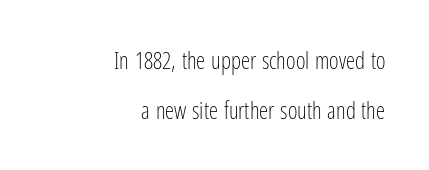
Compared with typical paragraphs, the rows here are farther apart. Teacher's note: observe the even right margin — that is flush-right alignment. This sample uses an upright cut, with every glyph sitting square on the baseline. Bold? No — there's no thickening of the strokes.
